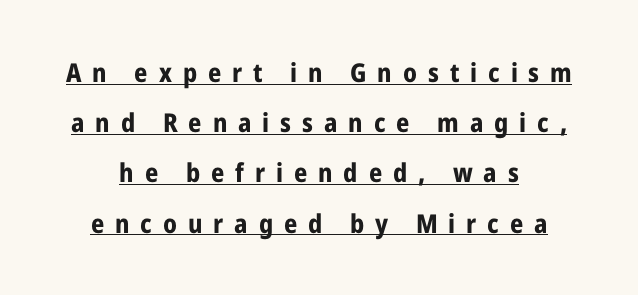
{"italic": "no", "bold": "yes", "underline": "yes", "line_spacing": "loose", "line_spacing_ratio": 1.93, "letter_spacing": "wide", "letter_spacing_em": 0.42, "glyph_px": 26}
